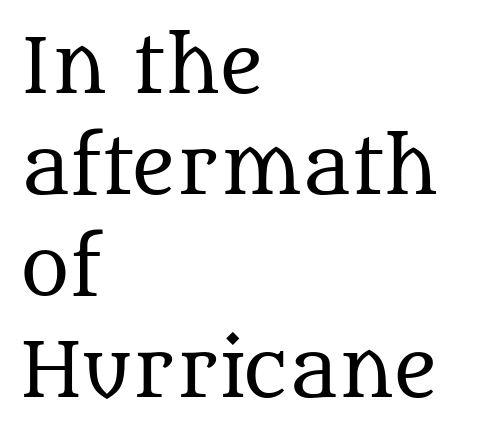
Q: Is the text bold? A: No.
Q: Is the text italic (slanted)? A: No, it is upright.
Q: Is the typeface a serif or a sans-serif typeface? A: Serif.
Q: Is the text underlined? A: No.
Q: How is the paragraph aligned? A: Left-aligned.
Q: Is the spacing between letters normal or unusually wide? A: Normal.
Q: Is the spacing between lines tight, normal or loose? A: Normal.
Q: Width (condensed, normal, or wide)? A: Normal.
Q: Stroke contrast? A: Medium.
Q: x-height? A: Large.
Q: Monospaced? A: No.
